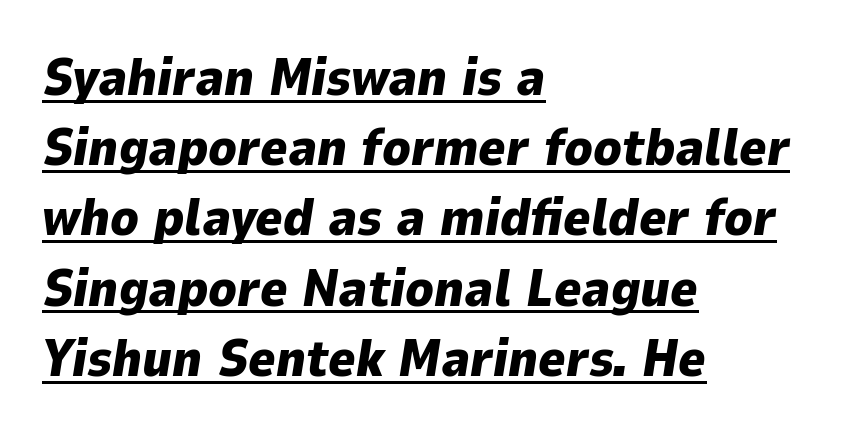
The image shows 52 px heavy type, italic (leaning right); set left-aligned, normal line spacing (1.35x), normal letter spacing, underlined; low stroke contrast and a medium x-height.
